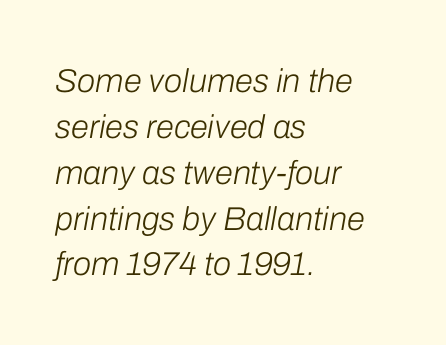
The image shows 33 px light type, italic (leaning right); set left-aligned, normal line spacing (1.39x), normal letter spacing, not underlined; low stroke contrast and a medium x-height.
